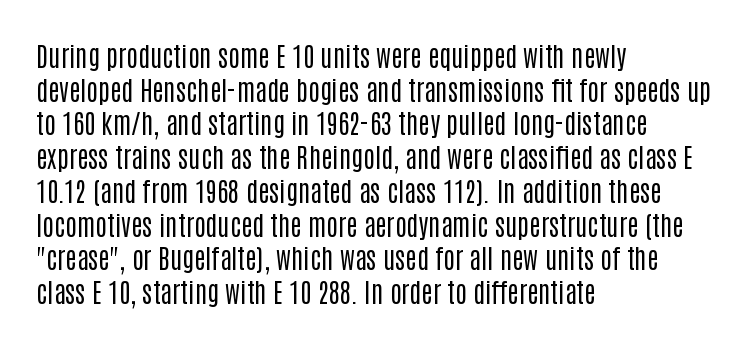
Q: Is the text bold? A: No.
Q: Is the text italic (slanted)? A: No, it is upright.
Q: Is the text underlined? A: No.
Q: How is the paragraph aligned? A: Left-aligned.
Q: Is the spacing between letters normal or unusually wide? A: Normal.
Q: Is the spacing between lines tight, normal or loose? A: Normal.
